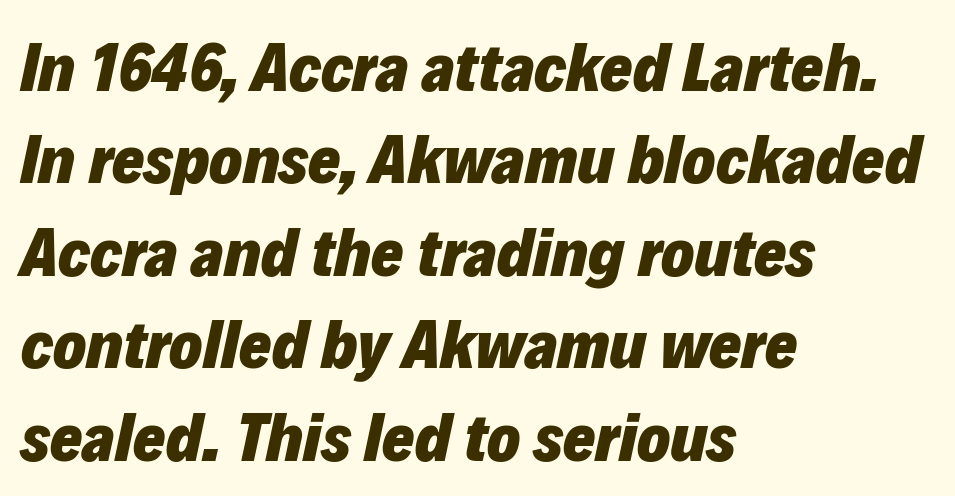
What stands out about the letter spacing? Nothing — it is the standard amount. This sample has the flowing, uneven cadence of proportional lettering. Each glyph is drawn with heavy, bold strokes. Leading: standard. Only glyphs here, with clear space below each row.
